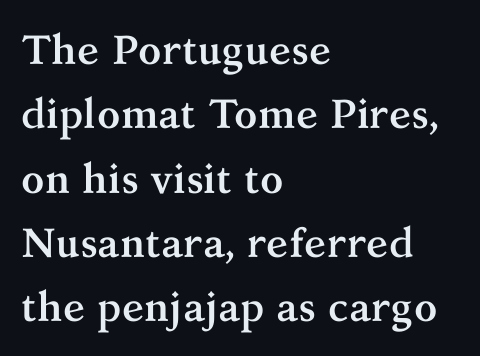
Q: Is the text bold? A: Yes.
Q: Is the text italic (slanted)? A: No, it is upright.
Q: Is the typeface a serif or a sans-serif typeface? A: Serif.
Q: Is the text underlined? A: No.
Q: How is the paragraph aligned? A: Left-aligned.
Q: Is the spacing between letters normal or unusually wide? A: Normal.
Q: Is the spacing between lines tight, normal or loose? A: Normal.
Q: Width (condensed, normal, or wide)? A: Normal.
Q: Stroke contrast? A: Medium.
Q: x-height? A: Medium.
Q: Monospaced? A: No.
